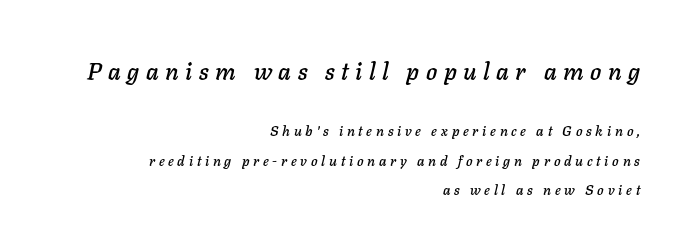
Q: Is the text italic (slanted)? A: Yes, it leans right by about 11 degrees.
Q: Is the text underlined? A: No.
Q: How is the paragraph aligned? A: Right-aligned.
Q: Is the spacing between letters normal or unusually wide? A: Unusually wide.
Q: Is the spacing between lines tight, normal or loose? A: Loose.
Q: Which block of text is set in a larger size, the first (top) or the second (bottom)? A: The first (top) one.
